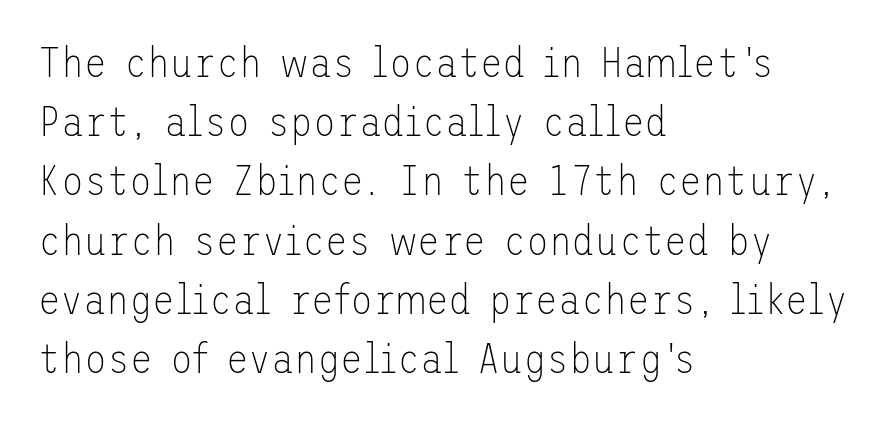
A quiet, ordinary-to-light weight characterises the typeface. Leftover space on each line is placed entirely after the last word. Quick note: interline space is typical. Glance below the letters and you will spot only blank space. A typesetter would call this zero additional tracking.
